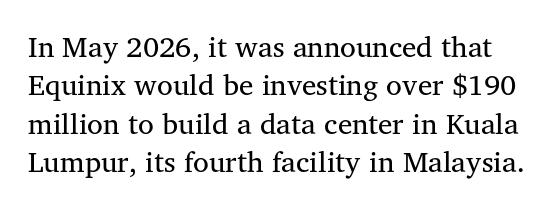
{"serif": "yes", "italic": "no", "bold": "no", "weight": "regular", "width": "normal", "stroke_contrast": "medium", "x_height": "medium", "monospaced": "no", "underline": "no", "line_spacing": "normal", "line_spacing_ratio": 1.32, "letter_spacing": "normal", "letter_spacing_em": 0.0, "glyph_px": 29}
